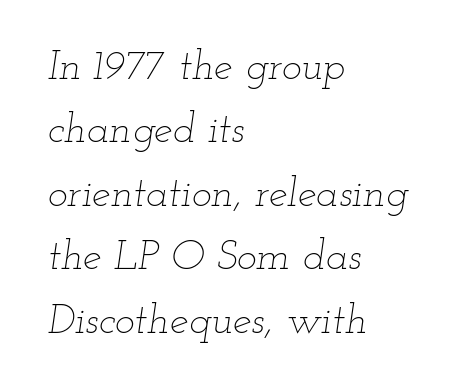
{"italic": "yes", "lean": "right", "slant_degrees": 12, "bold": "no", "weight": "thin", "width": "wide", "stroke_contrast": "low", "x_height": "small", "monospaced": "no", "underline": "no", "align": "left", "line_spacing": "normal", "line_spacing_ratio": 1.51, "letter_spacing": "normal", "letter_spacing_em": 0.0, "glyph_px": 42}
